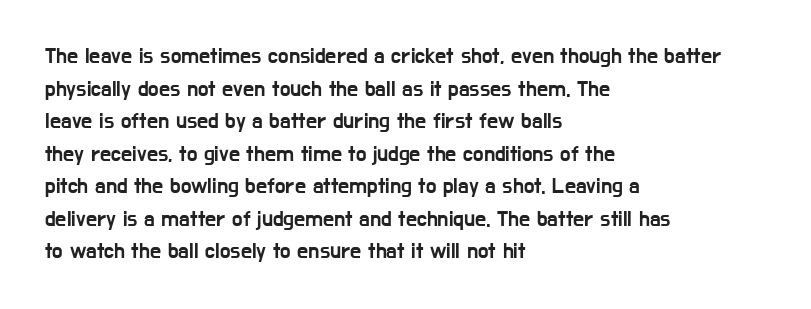
Q: Is the text italic (slanted)? A: No, it is upright.
Q: Is the text underlined? A: No.
Q: How is the paragraph aligned? A: Left-aligned.
Q: Is the spacing between letters normal or unusually wide? A: Normal.
Q: Is the spacing between lines tight, normal or loose? A: Normal.
